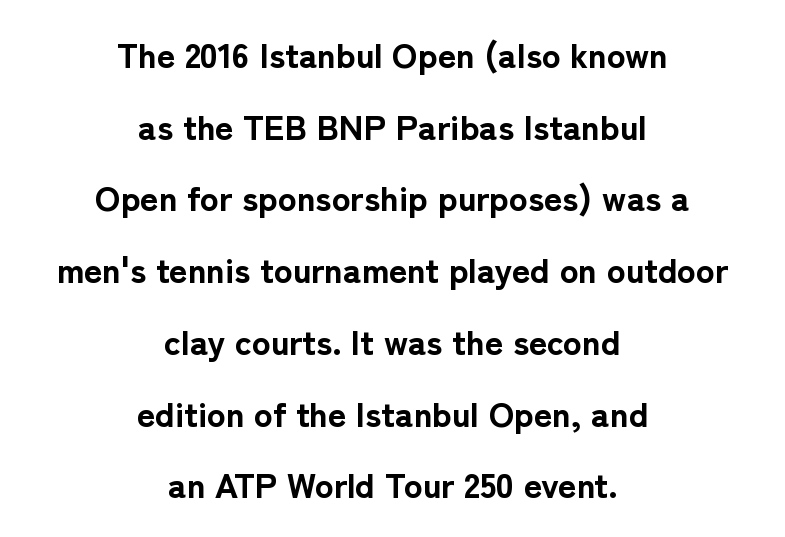
Q: Is the text bold? A: Yes.
Q: Is the text italic (slanted)? A: No, it is upright.
Q: Is the typeface a serif or a sans-serif typeface? A: Sans-serif.
Q: Is the text underlined? A: No.
Q: How is the paragraph aligned? A: Centered.
Q: Is the spacing between letters normal or unusually wide? A: Normal.
Q: Is the spacing between lines tight, normal or loose? A: Loose.
Q: Width (condensed, normal, or wide)? A: Normal.
Q: Stroke contrast? A: Low.
Q: x-height? A: Medium.
Q: Monospaced? A: No.
